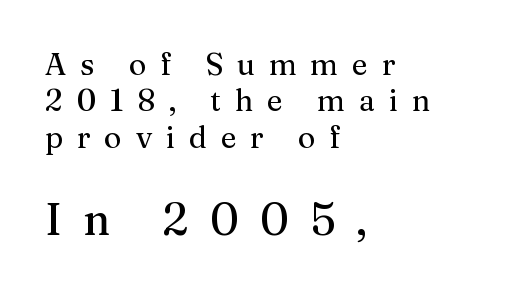
These lines are set flush left with a ragged right edge. Check under the words: just untouched page. The axis of the letterforms is exactly vertical. The gaps between neighbouring characters are conspicuously large. Do the characters align in a grid? No, the font is proportional. This rendering employs a face with finishing strokes, i.e., a serif.
